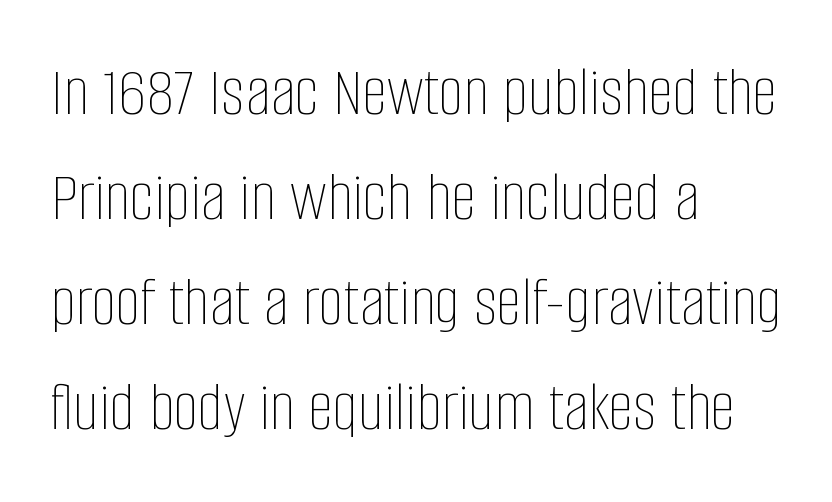
The font is comparable to plain body text, perhaps lighter. The lettering holds an erect, upright posture throughout. Horizontal bands of white between lines are of average thickness. Each letter keeps its own natural width here, so spacing adapts to shape. Default kerning and tracking; the words read as compact shapes. Plain, unruled lines of type.
